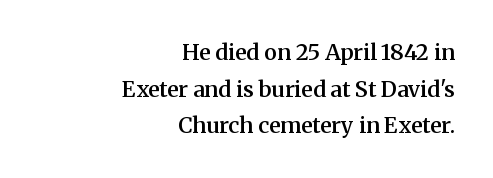
{"italic": "no", "bold": "semi", "underline": "no", "align": "right", "line_spacing": "normal", "line_spacing_ratio": 1.67, "letter_spacing": "normal", "letter_spacing_em": 0.0, "glyph_px": 22}
